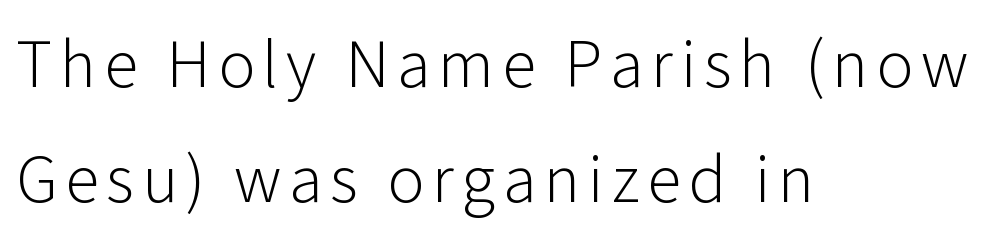
Q: Is the text bold? A: No.
Q: Is the text italic (slanted)? A: No, it is upright.
Q: Is the typeface a serif or a sans-serif typeface? A: Sans-serif.
Q: Is the text underlined? A: No.
Q: How is the paragraph aligned? A: Left-aligned.
Q: Is the spacing between lines tight, normal or loose? A: Normal.
Q: Width (condensed, normal, or wide)? A: Normal.
Q: Stroke contrast? A: Low.
Q: x-height? A: Medium.
Q: Monospaced? A: No.
